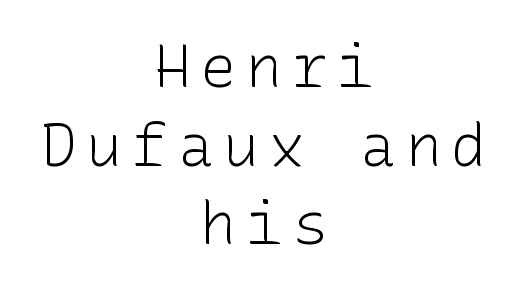
Nope, no serifs anywhere on these letters. A typesetter would mark this as roman, not italic. The font is comparable to plain body text, perhaps lighter. The foot of each line stays bare and open. One-word summary of the alignment: center. The lines sit at an ordinary, default distance from one another.
